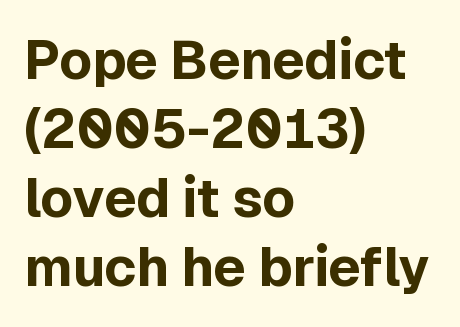
{"serif": "no", "italic": "no", "bold": "yes", "weight": "bold", "width": "normal", "x_height": "medium", "monospaced": "no", "underline": "no", "align": "left", "line_spacing": "normal", "line_spacing_ratio": 1.28, "letter_spacing": "normal", "letter_spacing_em": 0.0, "glyph_px": 54}
